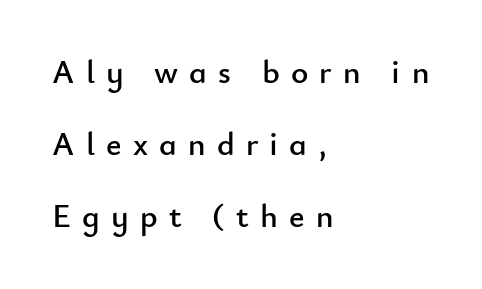
The image shows 33 px sans-serif type, upright; set left-aligned, loose line spacing (2.18x), unusually wide letter spacing (+0.34 em), not underlined; low stroke contrast and a small x-height.
